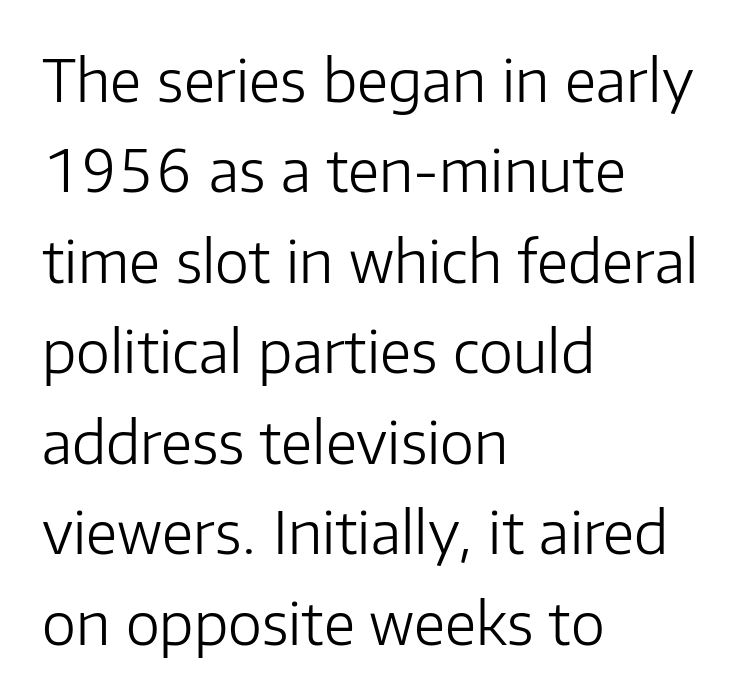
Decoration check: the copy has no underline. Compared with a centered layout, this one pins lines to the left instead. In terms of leading, this rendering sits right in the middle. Notice how the stems are strictly vertical — no italics here.
